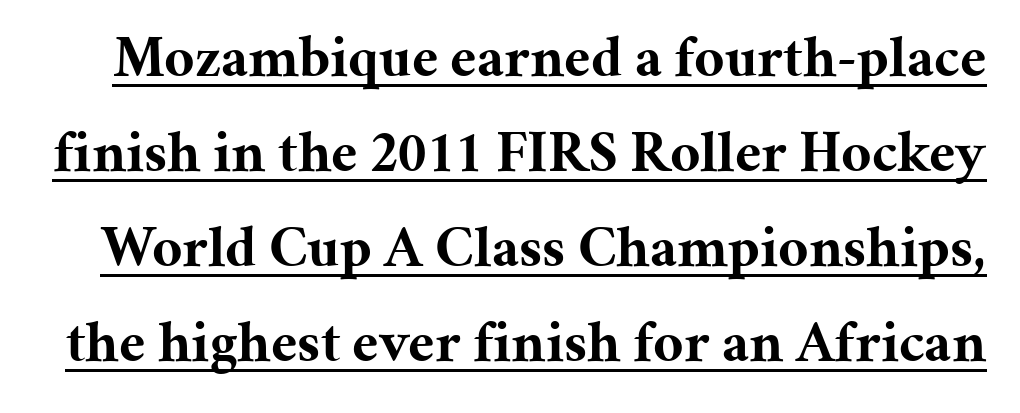
{"serif": "yes", "italic": "no", "bold": "yes", "weight": "bold", "width": "normal", "stroke_contrast": "medium", "x_height": "medium", "monospaced": "no", "underline": "yes", "line_spacing": "normal", "line_spacing_ratio": 1.61, "letter_spacing": "normal", "letter_spacing_em": 0.0, "glyph_px": 59}
